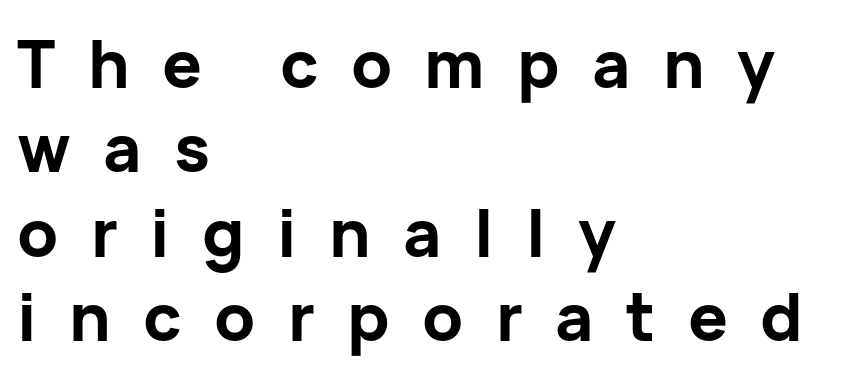
The image shows 66 px bold sans-serif type, upright; set left-aligned, normal line spacing (1.28x), unusually wide letter spacing (+0.49 em), not underlined; low stroke contrast and a medium x-height.
